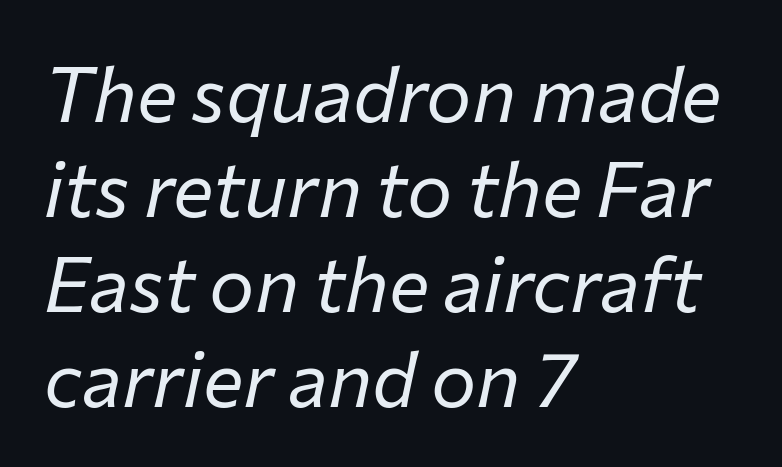
The image shows 76 px regular-weight type, italic (leaning right); set left-aligned, normal line spacing (1.25x), normal letter spacing, not underlined; low stroke contrast and a medium x-height.
